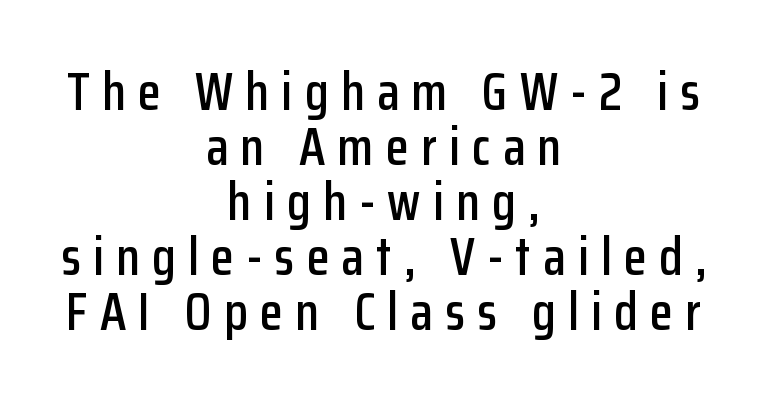
Is there much room between lines? No — they nearly touch. Italic: no, the glyphs are upright roman. Alignment: centered. You could not count columns in this text — the font is proportionally spaced. Plain, unruled lines of type. Regarding serifs, this sample does without them.
